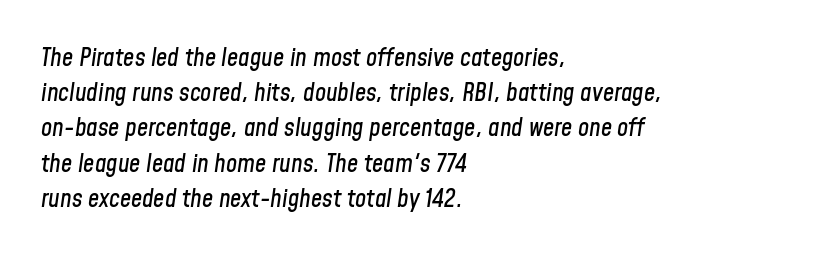
The face used here is rendered with its standard letterfit. The paragraph shown leans on its left margin. Quick note: italic. This block has exactly the height ordinary leading produces. The gap between lines stays unmarked.
